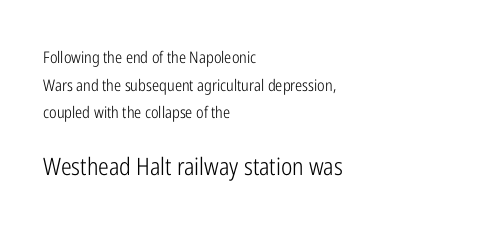
{"italic": "no", "bold": "no", "underline": "no", "align": "left", "line_spacing_ratio": 1.72, "letter_spacing": "normal", "letter_spacing_em": 0.0, "larger_block": "second", "size_ratio": 1.5, "glyph_px": 24}
